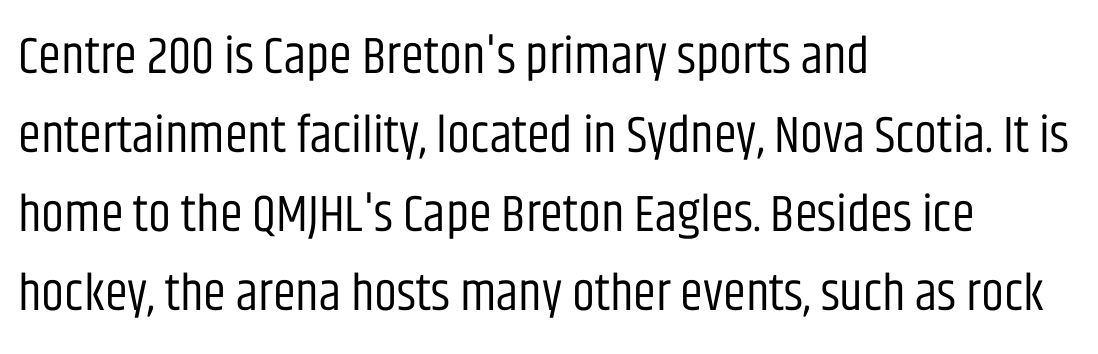
Stems here are at most as thick as an everyday book face. Look at the bottom of the vertical strokes: they stop flat, with no serifs. Is this a fixed-width face? No — the glyphs have proportional, varying widths. Italic: no, the glyphs are upright roman. No extra tracking has been applied to these lines.
